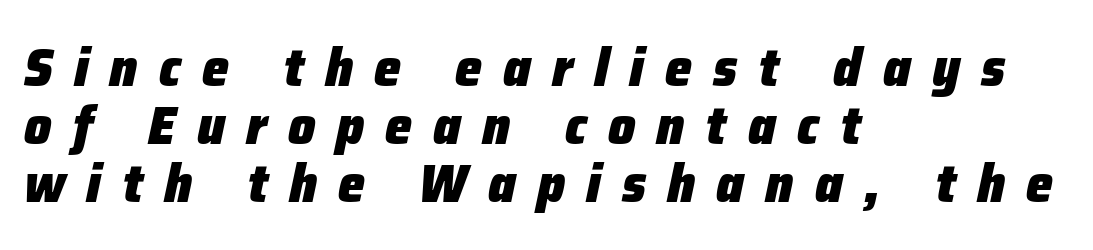
The image shows 54 px heavy type, italic (leaning right); set left-aligned, tight line spacing (1.07x), unusually wide letter spacing (+0.39 em), not underlined; low stroke contrast and a medium x-height.
